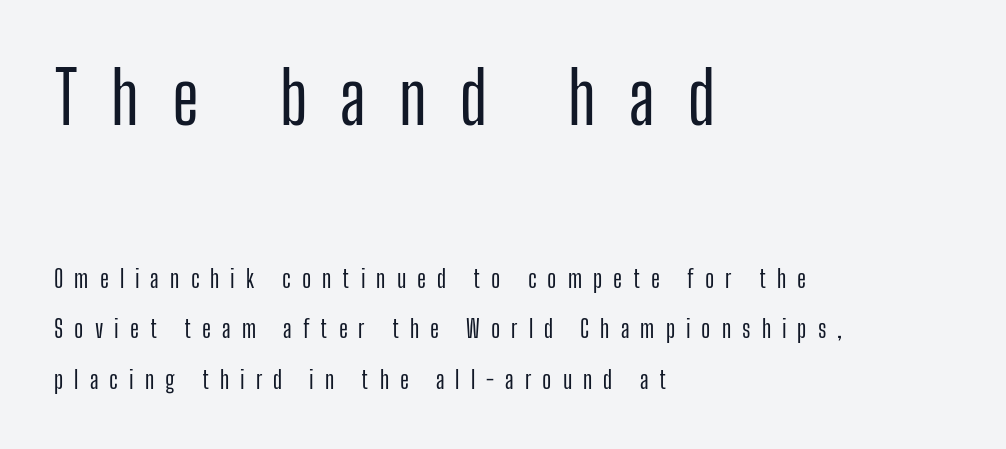
The image shows 72 px condensed sans-serif type, upright; set left-aligned, loose line spacing (2.11x), unusually wide letter spacing (+0.46 em), not underlined; the first (top) block is 3.0x larger; low stroke contrast and a medium x-height.
